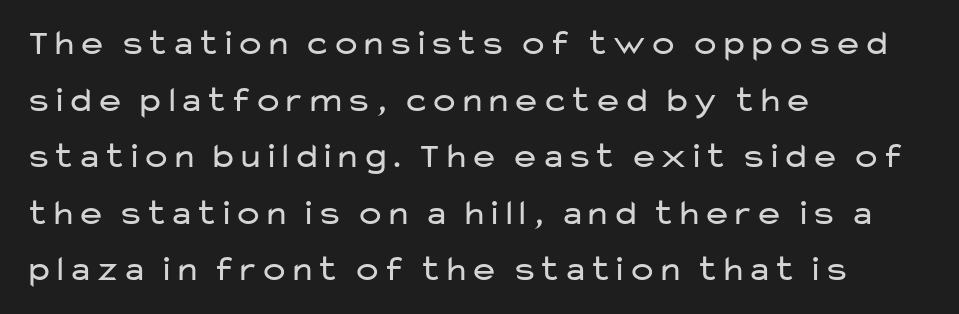
Q: Is the text bold? A: No.
Q: Is the text italic (slanted)? A: No, it is upright.
Q: Is the typeface a serif or a sans-serif typeface? A: Sans-serif.
Q: Is the text underlined? A: No.
Q: How is the paragraph aligned? A: Left-aligned.
Q: Is the spacing between letters normal or unusually wide? A: Normal.
Q: Is the spacing between lines tight, normal or loose? A: Normal.
Q: Width (condensed, normal, or wide)? A: Wide.
Q: Stroke contrast? A: Low.
Q: x-height? A: Medium.
Q: Monospaced? A: No.
